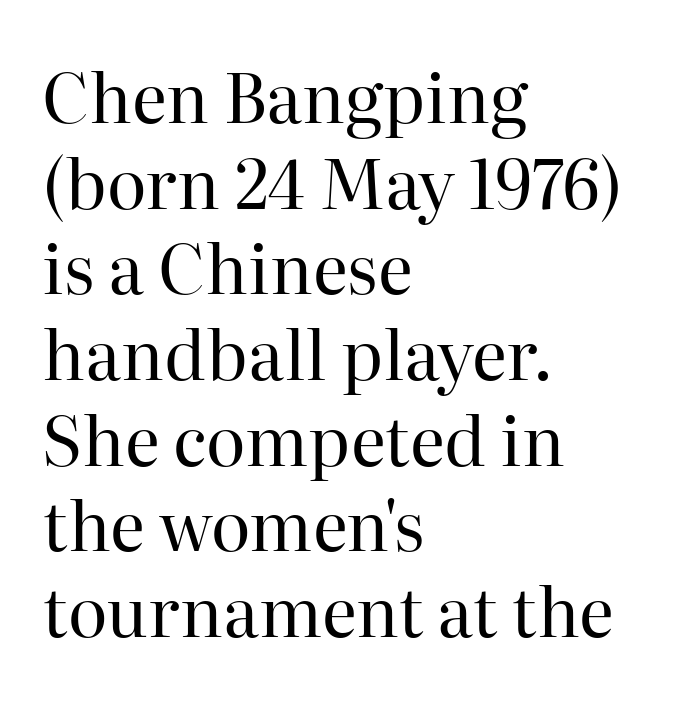
{"serif": "yes", "italic": "no", "bold": "no", "weight": "regular", "width": "normal", "stroke_contrast": "high", "x_height": "medium", "monospaced": "no", "underline": "no", "align": "left", "line_spacing": "normal", "line_spacing_ratio": 1.26, "letter_spacing": "normal", "letter_spacing_em": 0.0, "glyph_px": 68}
